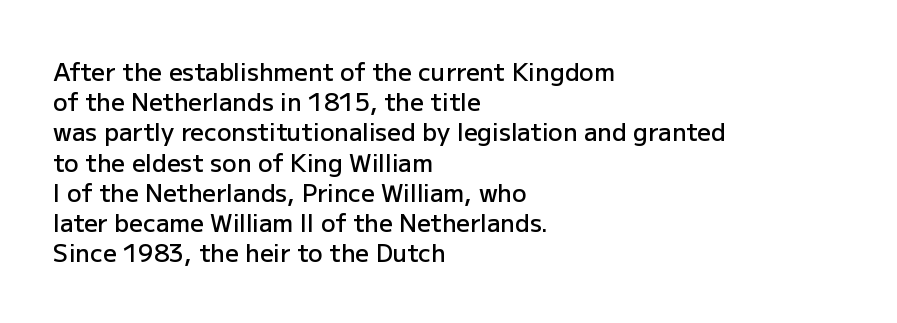
The image shows 24 px text type, upright; set left-aligned, normal line spacing (1.26x), normal letter spacing, not underlined.
